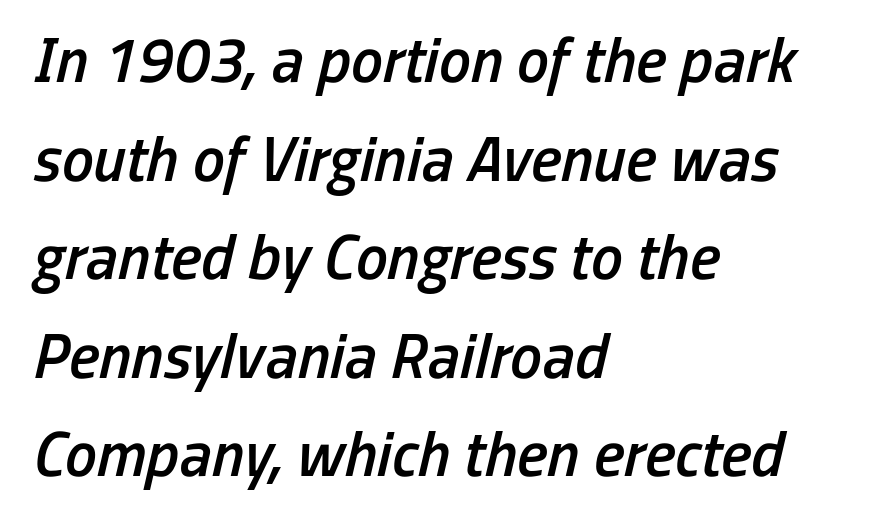
{"italic": "yes", "lean": "right", "slant_degrees": 13, "bold": "semi", "weight": "semibold", "width": "condensed", "stroke_contrast": "low", "x_height": "medium", "monospaced": "no", "underline": "no", "align": "left", "line_spacing": "normal", "line_spacing_ratio": 1.54, "letter_spacing": "normal", "letter_spacing_em": 0.0, "glyph_px": 64}
